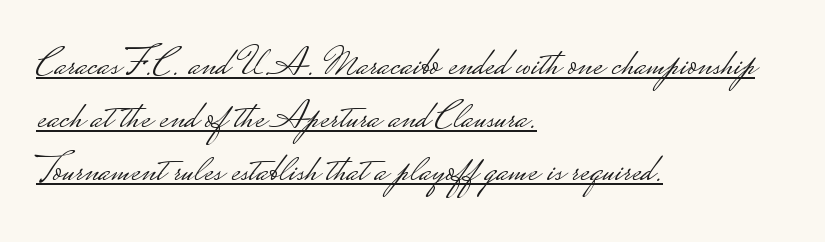
Q: Is the text bold? A: No.
Q: Is the text italic (slanted)? A: Yes.
Q: Is the typeface a serif or a sans-serif typeface? A: Sans-serif.
Q: Is the text underlined? A: Yes.
Q: How is the paragraph aligned? A: Left-aligned.
Q: Is the spacing between letters normal or unusually wide? A: Normal.
Q: Is the spacing between lines tight, normal or loose? A: Normal.
Q: Width (condensed, normal, or wide)? A: Wide.
Q: Stroke contrast? A: Low.
Q: Monospaced? A: No.
